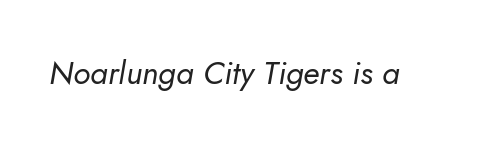
Q: Is the text bold? A: No.
Q: Is the text italic (slanted)? A: Yes, it leans right by about 10 degrees.
Q: Is the text underlined? A: No.
Q: Is the spacing between letters normal or unusually wide? A: Normal.
Q: Width (condensed, normal, or wide)? A: Normal.
Q: Stroke contrast? A: Low.
Q: x-height? A: Small.
Q: Monospaced? A: No.
